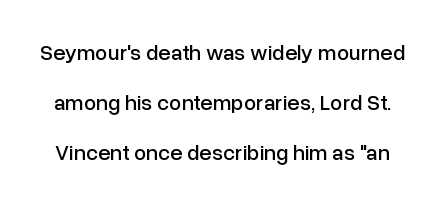
Q: Is the text italic (slanted)? A: No, it is upright.
Q: Is the text underlined? A: No.
Q: Is the spacing between letters normal or unusually wide? A: Normal.
Q: Is the spacing between lines tight, normal or loose? A: Loose.
